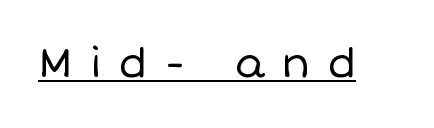
{"italic": "no", "bold": "no", "weight": "regular", "width": "normal", "stroke_contrast": "low", "x_height": "large", "monospaced": "no", "underline": "yes", "letter_spacing": "wide", "letter_spacing_em": 0.41, "glyph_px": 41}
